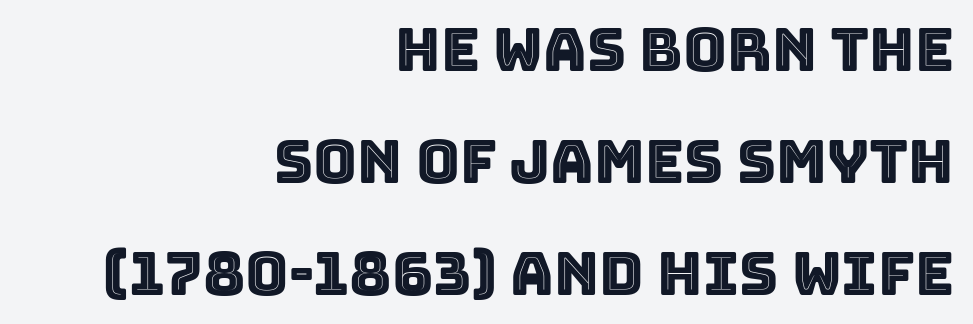
Q: Is the text italic (slanted)? A: No, it is upright.
Q: Is the text underlined? A: No.
Q: How is the paragraph aligned? A: Right-aligned.
Q: Is the spacing between letters normal or unusually wide? A: Normal.
Q: Width (condensed, normal, or wide)? A: Normal.
Q: x-height? A: Large.
Q: Monospaced? A: No.
